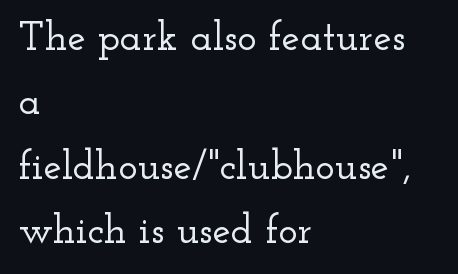
The passage shown is typeset with a serif family. Which margin do the lines hug? The left one — the right edge is uneven. A typesetter would mark this as roman, not italic. Here the designer chose a conventional face with non-uniform glyph widths. Only glyphs here, with clear space below each row. Observe the ordinary spacing: letters are neighbours, not strangers.
